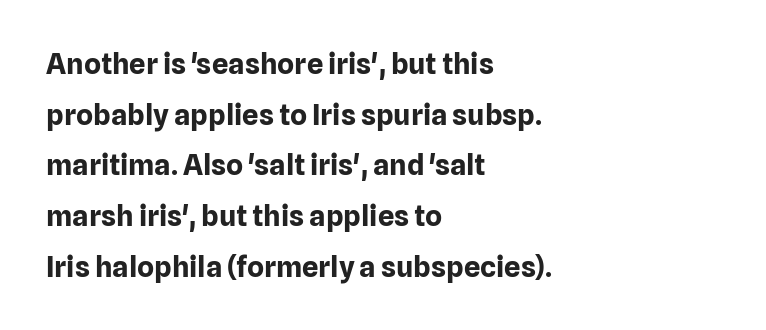
The image shows 29 px bold sans-serif type, upright; set left-aligned, line spacing 1.75x, normal letter spacing, not underlined; low stroke contrast and a medium x-height.
